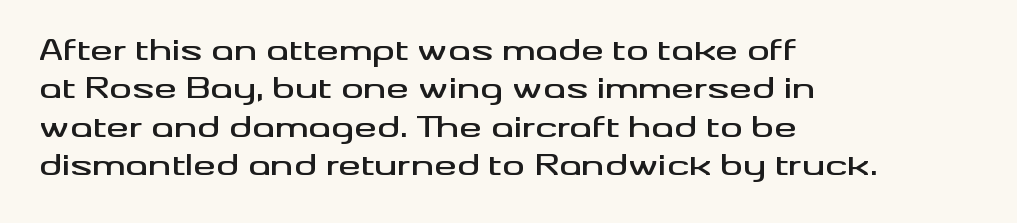
The image shows 28 px wide sans-serif type, upright; set left-aligned, normal line spacing (1.37x), normal letter spacing, not underlined; medium stroke contrast and a small x-height.
